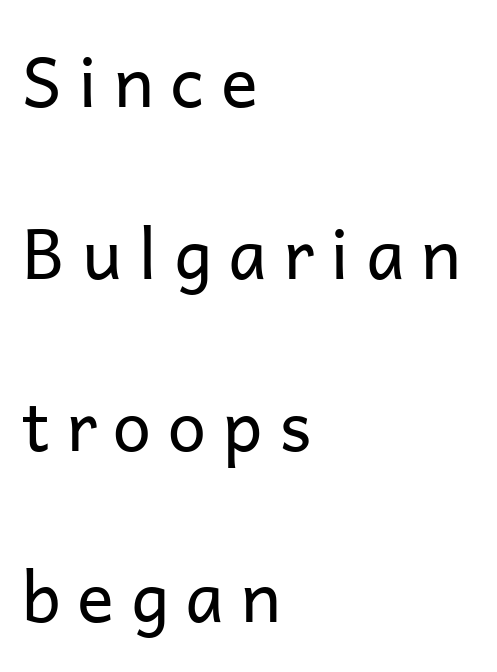
The image shows 69 px regular-weight sans-serif type, upright; set left-aligned, loose line spacing (2.49x), unusually wide letter spacing (+0.24 em), not underlined; low stroke contrast and a medium x-height.
